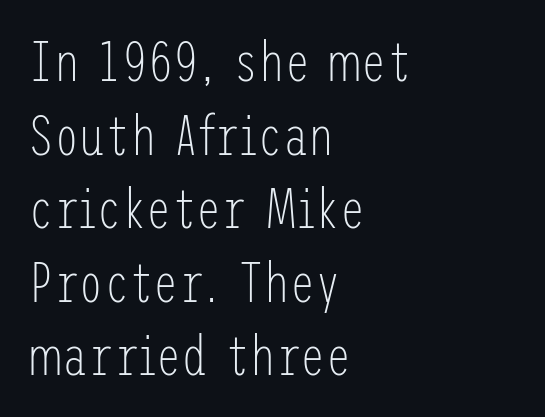
The image shows 57 px light, condensed sans-serif type, upright; set left-aligned, normal line spacing (1.29x), normal letter spacing, not underlined; low stroke contrast and a medium x-height.
